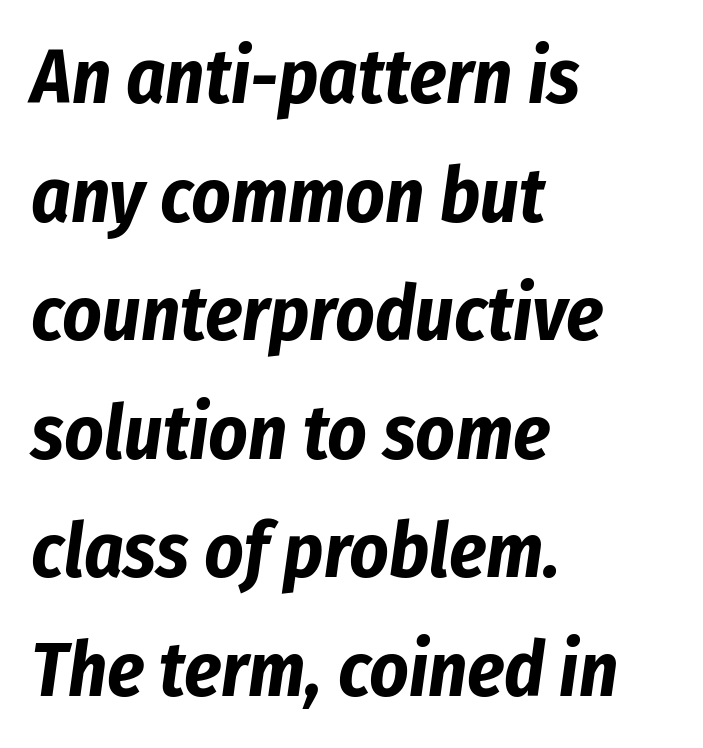
{"italic": "yes", "lean": "right", "slant_degrees": 8, "bold": "yes", "weight": "bold", "width": "condensed", "stroke_contrast": "low", "x_height": "medium", "monospaced": "no", "underline": "no", "align": "left", "line_spacing": "normal", "line_spacing_ratio": 1.56, "letter_spacing": "normal", "letter_spacing_em": 0.0, "glyph_px": 76}
